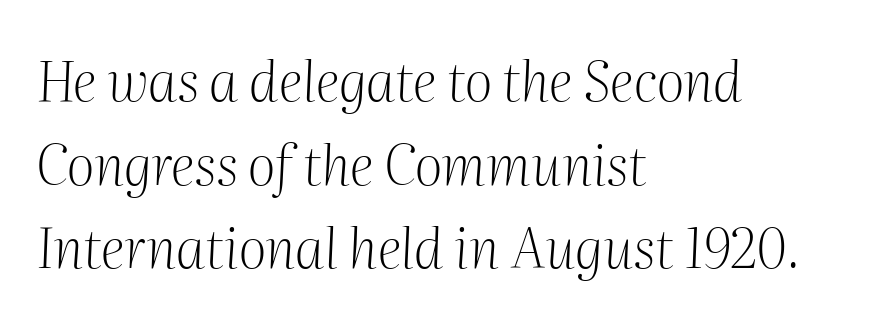
The image shows 55 px light serif type, italic (leaning right); set left-aligned, normal line spacing (1.52x), normal letter spacing, not underlined; medium stroke contrast and a medium x-height.
